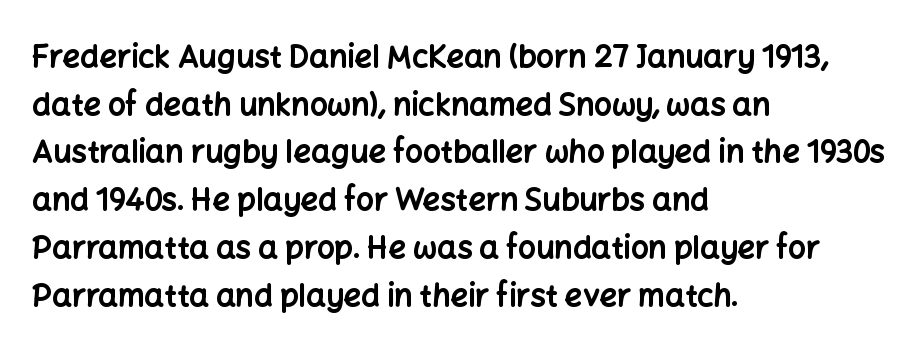
This is the regular roman posture of the typeface. Words float on clear page, feet unadorned. Honestly, the letter spacing is just normal — you wouldn't notice it. The ragged edge is on the right, which tells us the setting is flush left. Students, this is bold: see how much ink each stroke carries. This is sans-serif lettering, the kind often seen on screens and signage.
